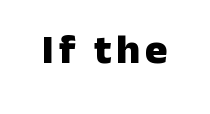
The image shows 42 px heavy sans-serif type, upright; set not underlined; low stroke contrast and a medium x-height.
